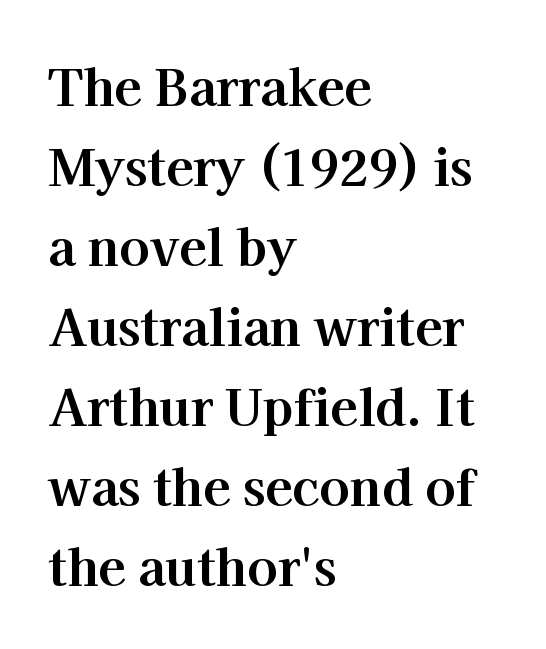
The image shows 50 px bold serif type, upright; set left-aligned, normal line spacing (1.6x), normal letter spacing, not underlined; high stroke contrast and a medium x-height.
